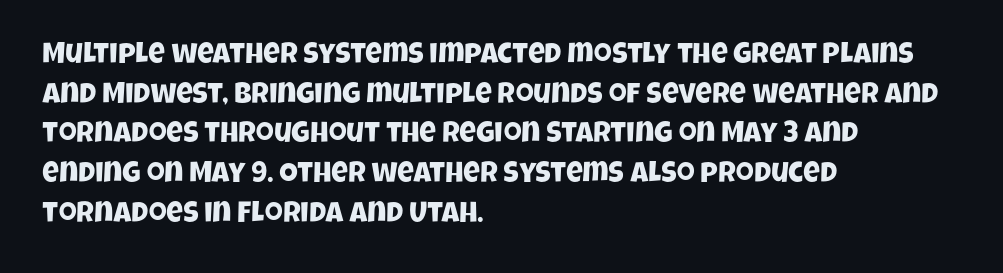
The image shows 29 px condensed sans-serif type; set left-aligned, normal line spacing (1.37x), normal letter spacing, not underlined; low stroke contrast and a large x-height.
